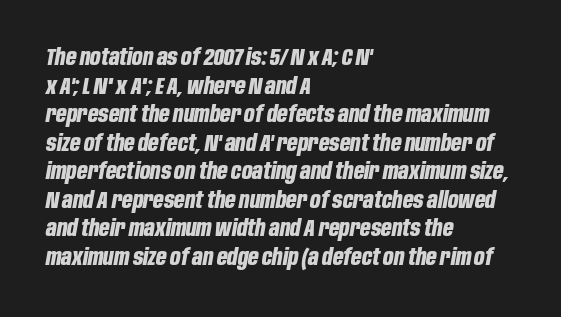
Letter spacing: default. The passage shown is emphatically bold. Visually the block forms a straight wall on the left and a jagged coastline on the right. Plain, unruled lines of type. Observe the lean: these are italic letterforms.
